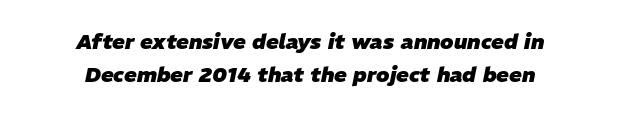
Q: Is the text bold? A: Yes.
Q: Is the text italic (slanted)? A: Yes, it leans right by about 11 degrees.
Q: Is the text underlined? A: No.
Q: How is the paragraph aligned? A: Centered.
Q: Is the spacing between letters normal or unusually wide? A: Normal.
Q: Is the spacing between lines tight, normal or loose? A: Normal.
